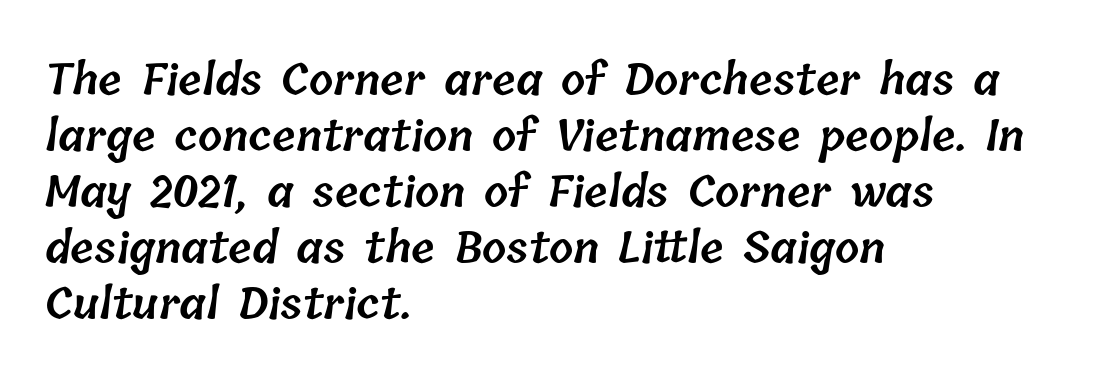
Successive baselines arrive at the customary interval. Bold? Not quite — semibold, heavier than regular but stopping short. Think of a printed novel: that variable character pitch is what you see here. The glyphs are unaccompanied by any horizontal stroke below them. Reading down the block, your eye returns to a fixed left position each line.
